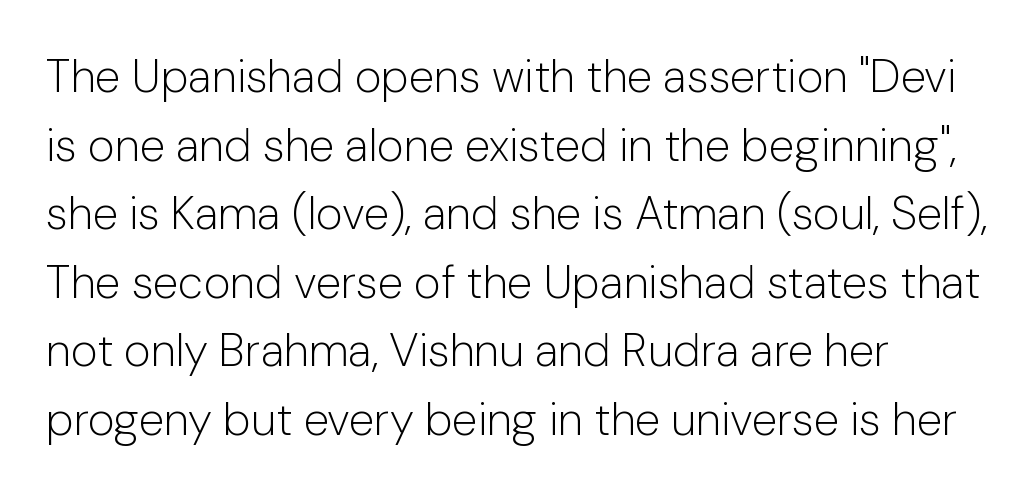
Ordinary non-slanted type is in use. Typographically, this falls in the sans-serif category. Plain, unruled lines of type. Character widths vary here, with narrow letters taking less room than wide ones.
